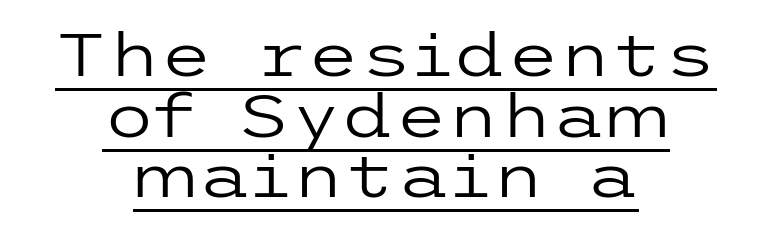
Q: Is the text bold? A: No.
Q: Is the text italic (slanted)? A: No, it is upright.
Q: Is the typeface a serif or a sans-serif typeface? A: Sans-serif.
Q: Is the text underlined? A: Yes.
Q: How is the paragraph aligned? A: Centered.
Q: Is the spacing between letters normal or unusually wide? A: Normal.
Q: Is the spacing between lines tight, normal or loose? A: Tight.
Q: Width (condensed, normal, or wide)? A: Wide.
Q: Stroke contrast? A: Low.
Q: x-height? A: Medium.
